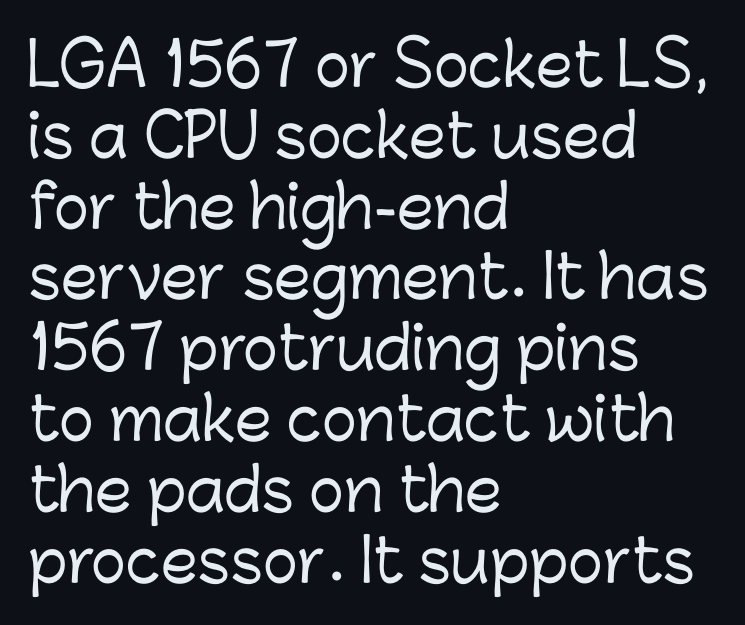
The image shows 59 px sans-serif type, upright; set left-aligned, line spacing 1.2x, normal letter spacing, not underlined; low stroke contrast and a medium x-height.
